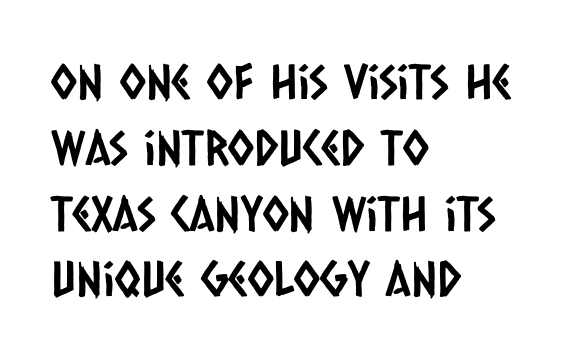
Caption: multi-line text, flush left, ragged right. Leading: standard. Bare-footed words on every line. Proportional: the letters do not fall into vertical columns.
